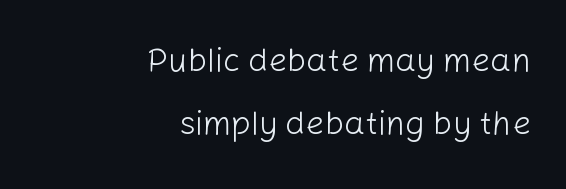
{"serif": "no", "italic": "no", "bold": "no", "weight": "light", "width": "normal", "stroke_contrast": "low", "x_height": "medium", "monospaced": "no", "underline": "no", "align": "right", "line_spacing": "loose", "line_spacing_ratio": 1.9, "letter_spacing": "normal", "letter_spacing_em": 0.0, "glyph_px": 33}
